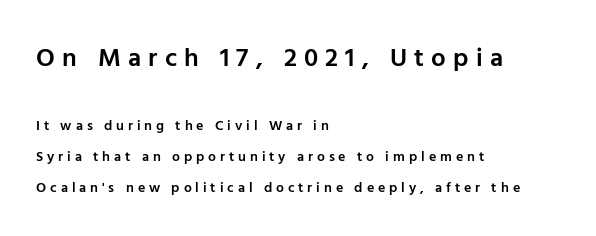
The image shows 26 px text type, upright; set left-aligned, loose line spacing (2.2x), unusually wide letter spacing (+0.28 em), not underlined; the first (top) block is 1.86x larger.
